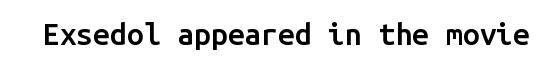
The image shows 30 px semibold sans-serif type, upright, monospaced; set normal letter spacing, not underlined; low stroke contrast and a medium x-height.
